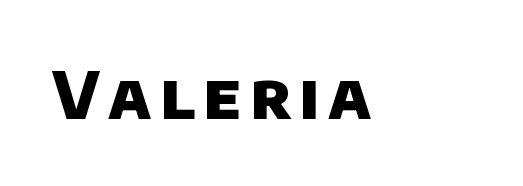
{"serif": "no", "bold": "yes", "weight": "heavy", "width": "normal", "stroke_contrast": "low", "x_height": "large", "monospaced": "no", "underline": "no", "glyph_px": 65}
